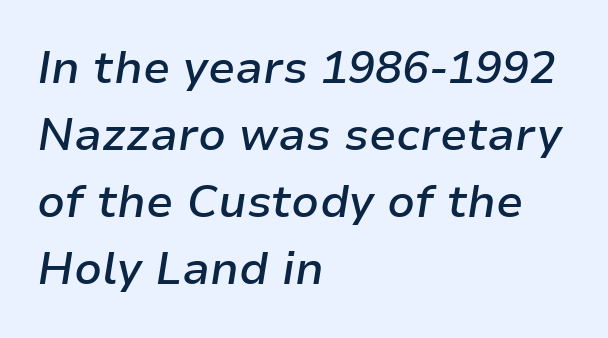
{"italic": "yes", "lean": "right", "slant_degrees": 9, "bold": "semi", "weight": "semibold", "width": "normal", "stroke_contrast": "low", "x_height": "medium", "monospaced": "no", "underline": "no", "align": "left", "line_spacing": "normal", "line_spacing_ratio": 1.49, "letter_spacing": "normal", "letter_spacing_em": 0.0, "glyph_px": 45}
